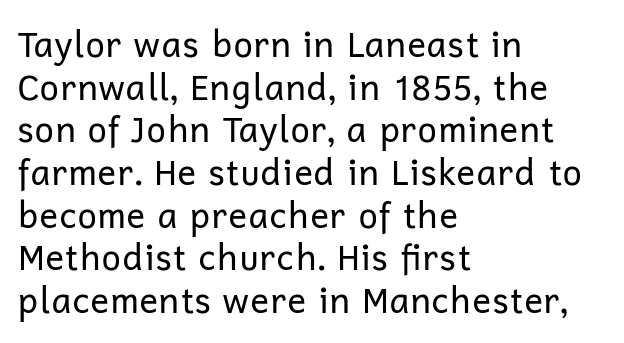
A classic flush-left, rag-right setting is used for this passage. Students, note that the glyphs here touch the page at normal intervals. The rendering uses natural spacing where letterforms have individual widths. Check under the words: just untouched page.
